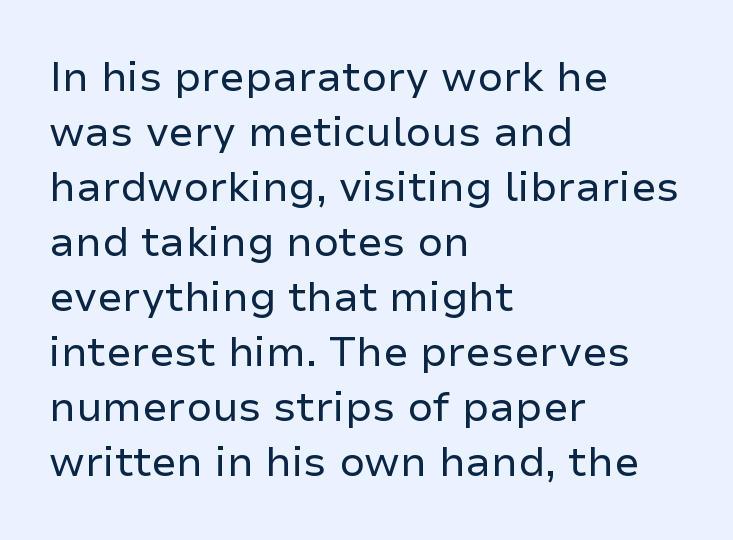
Q: Is the text bold? A: No.
Q: Is the text italic (slanted)? A: No, it is upright.
Q: Is the typeface a serif or a sans-serif typeface? A: Sans-serif.
Q: Is the text underlined? A: No.
Q: How is the paragraph aligned? A: Left-aligned.
Q: Is the spacing between letters normal or unusually wide? A: Normal.
Q: Is the spacing between lines tight, normal or loose? A: Normal.
Q: Width (condensed, normal, or wide)? A: Normal.
Q: Stroke contrast? A: Low.
Q: x-height? A: Medium.
Q: Monospaced? A: No.
